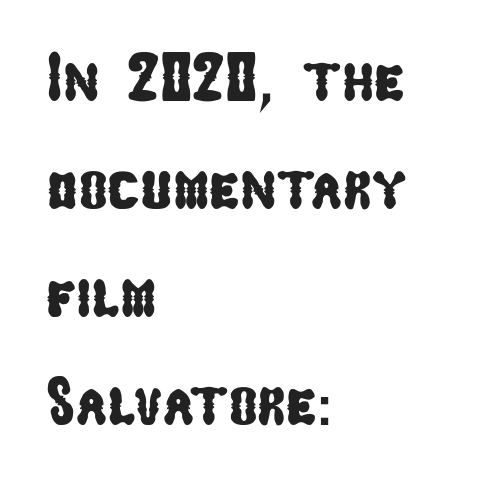
Q: Is the typeface a serif or a sans-serif typeface? A: Sans-serif.
Q: Is the text underlined? A: No.
Q: How is the paragraph aligned? A: Left-aligned.
Q: Is the spacing between letters normal or unusually wide? A: Normal.
Q: Is the spacing between lines tight, normal or loose? A: Normal.
Q: Width (condensed, normal, or wide)? A: Condensed.
Q: Stroke contrast? A: Low.
Q: x-height? A: Medium.
Q: Monospaced? A: No.
